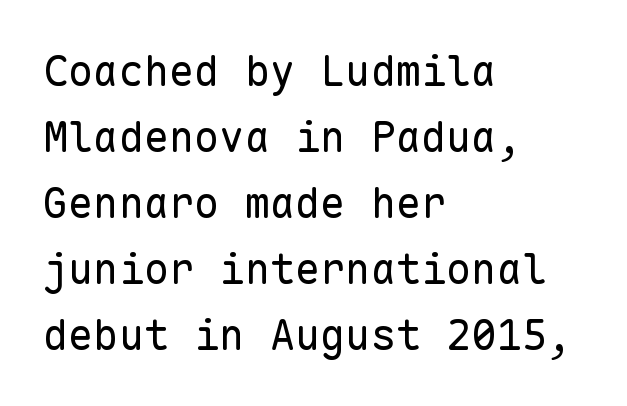
Tall strokes in this sample are plumb rather than angled. The rag falls on the right side of this text block. A normal amount of white space separates one row of letters from the next. The horizontal fit of the characters is conventional and even. Nope, no serifs anywhere on these letters. The typesetting does not lean heavy: it is not bold.
